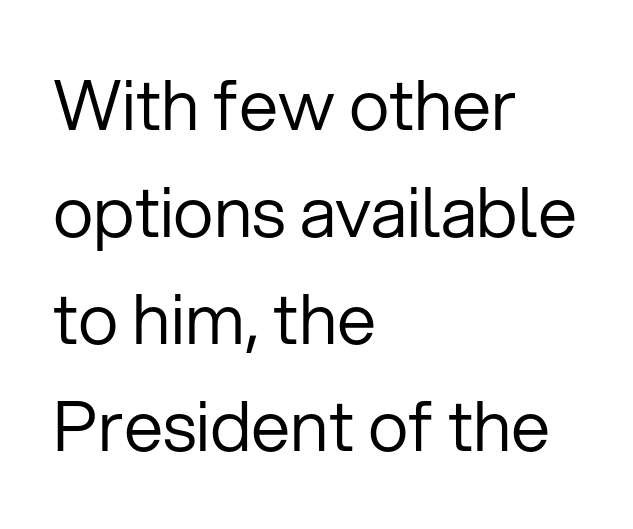
Regarding serifs, this sample does without them. Check under the words: just untouched page. Varying glyph widths throughout — classic text-font behaviour. A roman cut, with each character standing at attention. Nothing unusual about the tracking: characters are spaced as the font intends.
